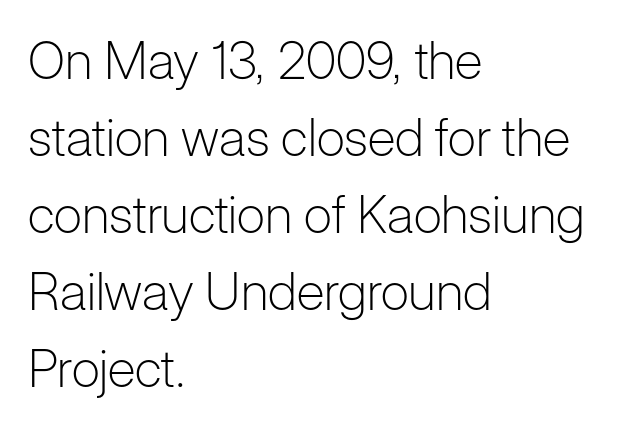
The image shows 52 px light sans-serif type, upright; set left-aligned, normal line spacing (1.48x), normal letter spacing, not underlined; low stroke contrast and a medium x-height.
